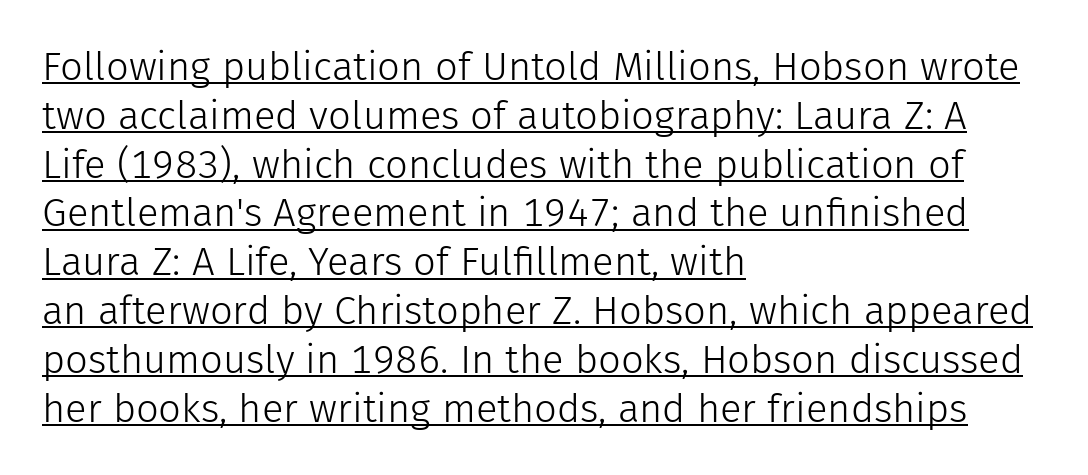
{"serif": "no", "italic": "no", "bold": "no", "weight": "light", "width": "normal", "stroke_contrast": "low", "x_height": "medium", "monospaced": "no", "underline": "yes", "align": "left", "line_spacing_ratio": 1.22, "letter_spacing": "normal", "letter_spacing_em": 0.0, "glyph_px": 40}
